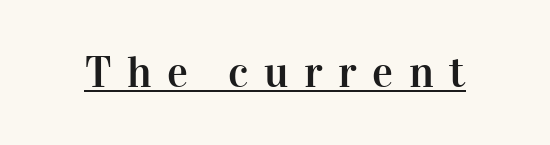
Q: Is the text italic (slanted)? A: No, it is upright.
Q: Is the typeface a serif or a sans-serif typeface? A: Serif.
Q: Is the text underlined? A: Yes.
Q: Is the spacing between letters normal or unusually wide? A: Unusually wide.
Q: Width (condensed, normal, or wide)? A: Normal.
Q: Stroke contrast? A: High.
Q: x-height? A: Medium.
Q: Monospaced? A: No.
